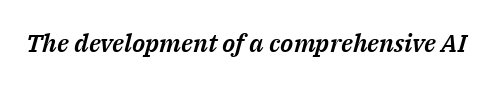
{"italic": "yes", "lean": "right", "slant_degrees": 14, "underline": "no", "letter_spacing": "normal", "letter_spacing_em": 0.0, "glyph_px": 25}
